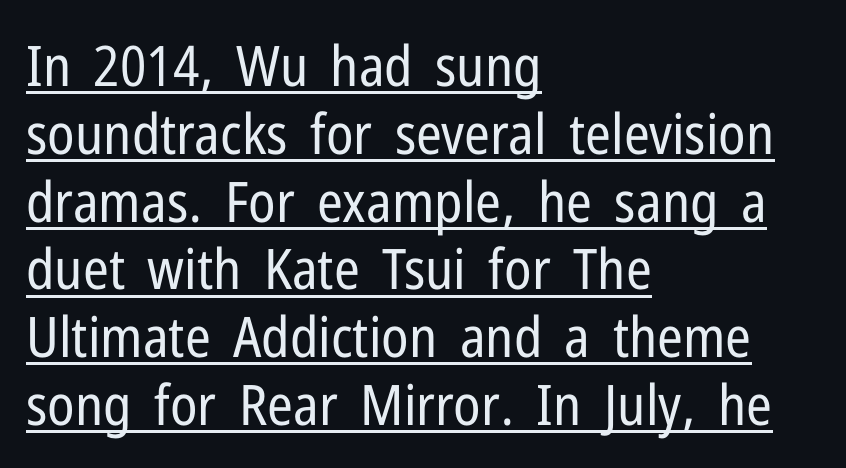
Q: Is the text bold? A: No.
Q: Is the text italic (slanted)? A: No, it is upright.
Q: Is the typeface a serif or a sans-serif typeface? A: Sans-serif.
Q: Is the text underlined? A: Yes.
Q: How is the paragraph aligned? A: Left-aligned.
Q: Is the spacing between letters normal or unusually wide? A: Normal.
Q: Width (condensed, normal, or wide)? A: Condensed.
Q: Stroke contrast? A: Low.
Q: x-height? A: Medium.
Q: Monospaced? A: No.
